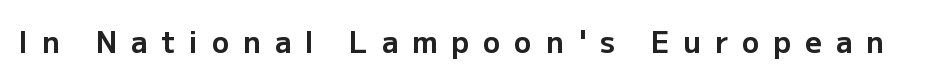
The image shows 29 px bold sans-serif type, upright; set unusually wide letter spacing (+0.48 em), not underlined; low stroke contrast and a medium x-height.
